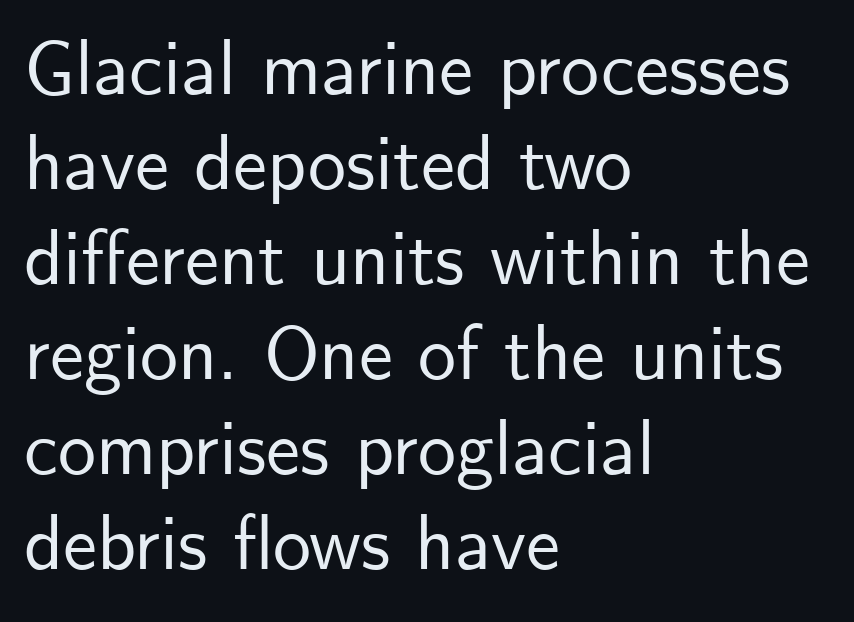
The image shows 76 px sans-serif type, upright; set left-aligned, normal line spacing (1.25x), normal letter spacing, not underlined; low stroke contrast and a small x-height.
